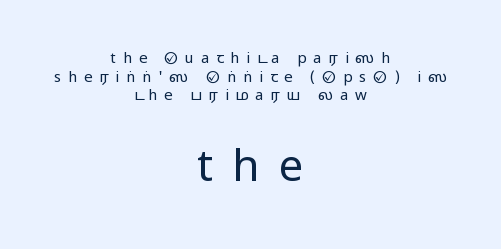
The typesetter chose a symmetrical, centered arrangement here. Whoever set this chose a conventional vertical rhythm. Beneath every word, the page is bare. Think of a printed novel: that variable character pitch is what you see here.
